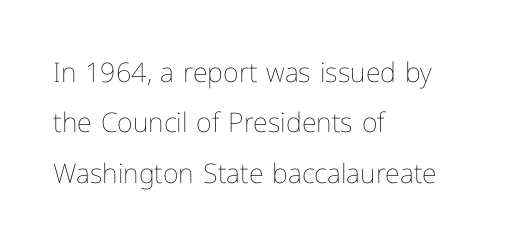
{"italic": "no", "bold": "no", "underline": "no", "align": "left", "line_spacing_ratio": 1.87, "letter_spacing": "normal", "letter_spacing_em": 0.0, "glyph_px": 27}
